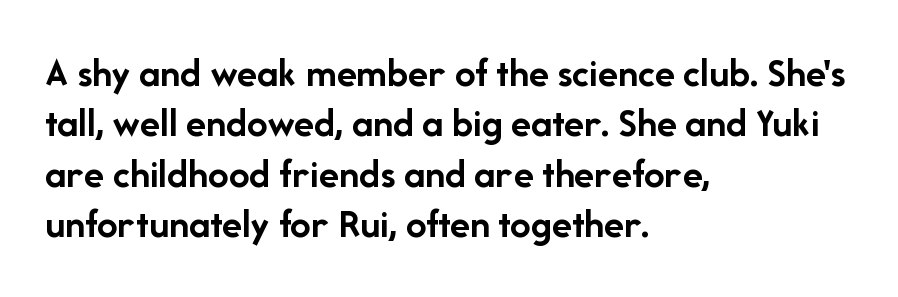
{"serif": "no", "italic": "no", "bold": "yes", "weight": "semibold", "width": "normal", "stroke_contrast": "low", "x_height": "medium", "monospaced": "no", "underline": "no", "align": "left", "line_spacing_ratio": 1.23, "letter_spacing": "normal", "letter_spacing_em": 0.0, "glyph_px": 41}
